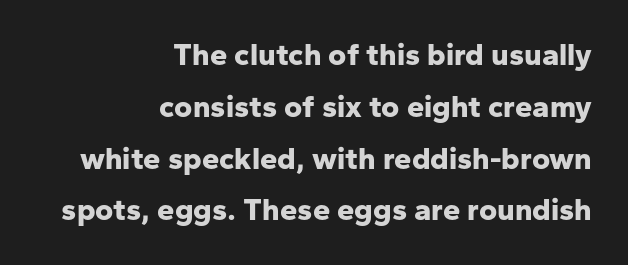
Classification — sans serif. The rendering anchors every line to the right-hand side. The passage shown has conventional tracking throughout. Is there much room between lines? A standard amount, neither cramped nor airy. Notice how the stems are strictly vertical — no italics here. The passage shown is typed in a proportional face where columns would drift.
